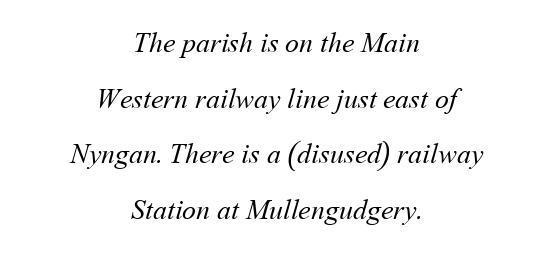
The image shows 28 px regular-weight type; set centered, loose line spacing (1.99x), normal letter spacing, not underlined; medium stroke contrast and a medium x-height.
